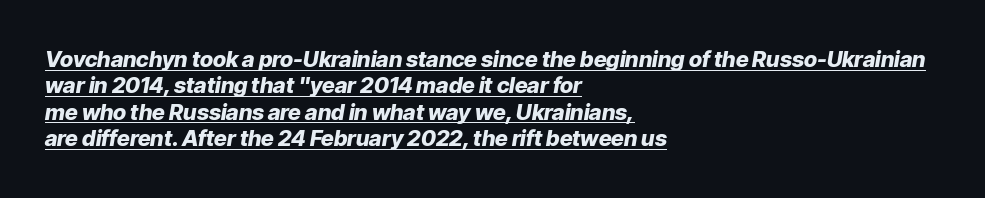
Teacher's note: observe the even left margin — that is flush-left alignment. As a designer I'd log this as weight 700, bold. The specimen includes a rule beneath the text block's lines. Style check: oblique. This sample uses plain, unmodified letter spacing.
